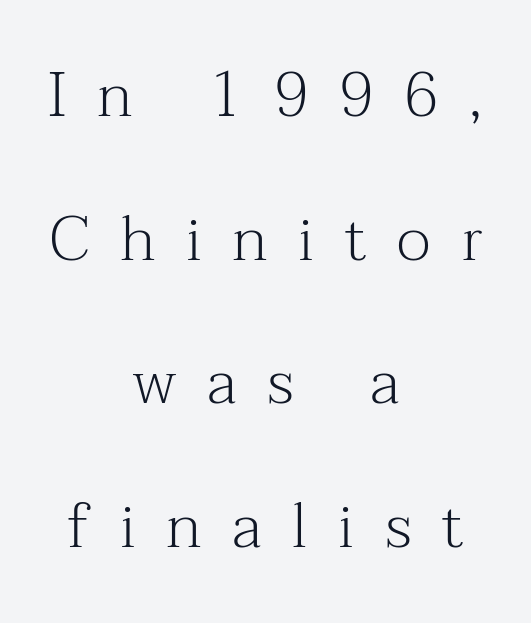
Q: Is the text bold? A: No.
Q: Is the text italic (slanted)? A: No, it is upright.
Q: Is the typeface a serif or a sans-serif typeface? A: Serif.
Q: Is the text underlined? A: No.
Q: How is the paragraph aligned? A: Centered.
Q: Is the spacing between letters normal or unusually wide? A: Unusually wide.
Q: Is the spacing between lines tight, normal or loose? A: Loose.
Q: Width (condensed, normal, or wide)? A: Normal.
Q: Stroke contrast? A: Medium.
Q: x-height? A: Medium.
Q: Monospaced? A: No.
